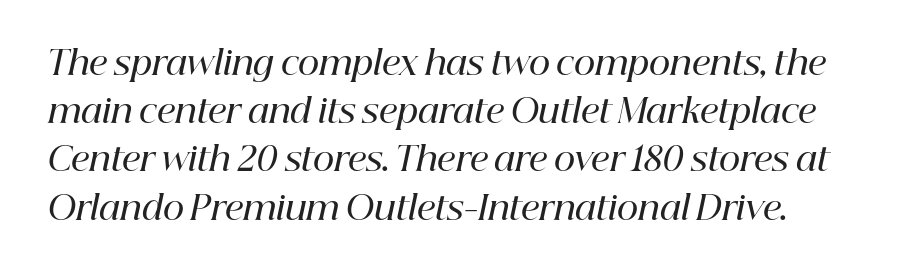
Q: Is the text bold? A: Semi-bold.
Q: Is the text italic (slanted)? A: Yes, it leans right by about 12 degrees.
Q: Is the typeface a serif or a sans-serif typeface? A: Serif.
Q: Is the text underlined? A: No.
Q: Is the spacing between letters normal or unusually wide? A: Normal.
Q: Is the spacing between lines tight, normal or loose? A: Normal.
Q: Width (condensed, normal, or wide)? A: Normal.
Q: Stroke contrast? A: High.
Q: x-height? A: Medium.
Q: Monospaced? A: No.
